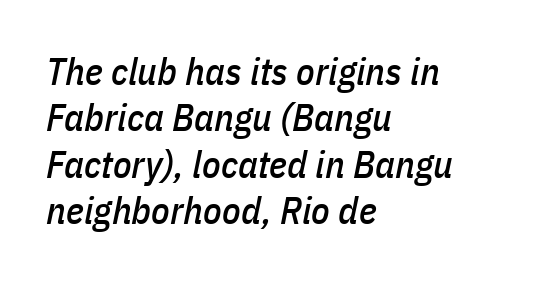
The image shows 38 px condensed type, italic (leaning right); set left-aligned, line spacing 1.22x, normal letter spacing, not underlined; low stroke contrast and a medium x-height.
